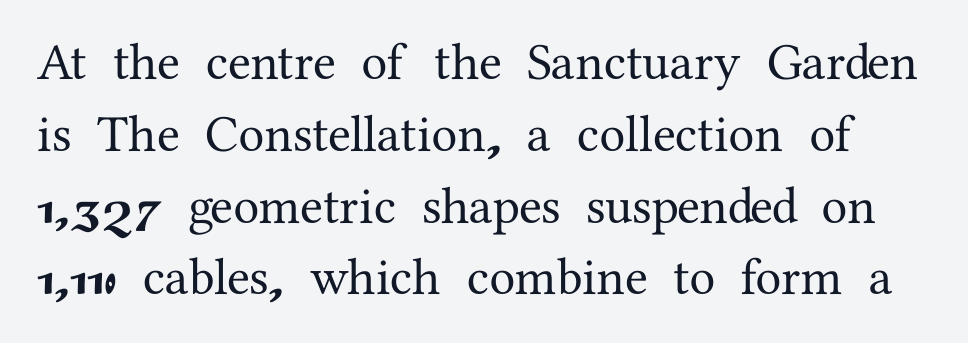
The block of text has a typical density, with ordinary space between rows. Think of a printed novel: that variable character pitch is what you see here. The face used here is seriffed, in the tradition of book romans. Is there any slant? The stems are plumb. Observe the ordinary spacing: letters are neighbours, not strangers. The baseline area is clear.
